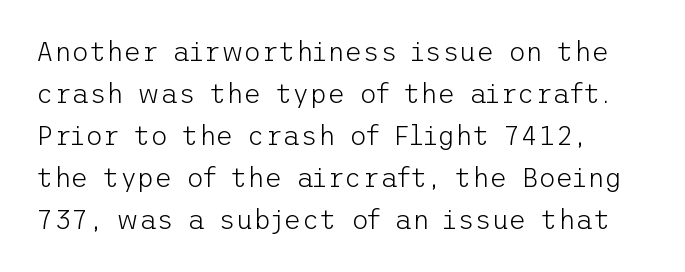
Q: Is the text bold? A: No.
Q: Is the text italic (slanted)? A: No, it is upright.
Q: Is the text underlined? A: No.
Q: How is the paragraph aligned? A: Left-aligned.
Q: Is the spacing between letters normal or unusually wide? A: Normal.
Q: Is the spacing between lines tight, normal or loose? A: Normal.
